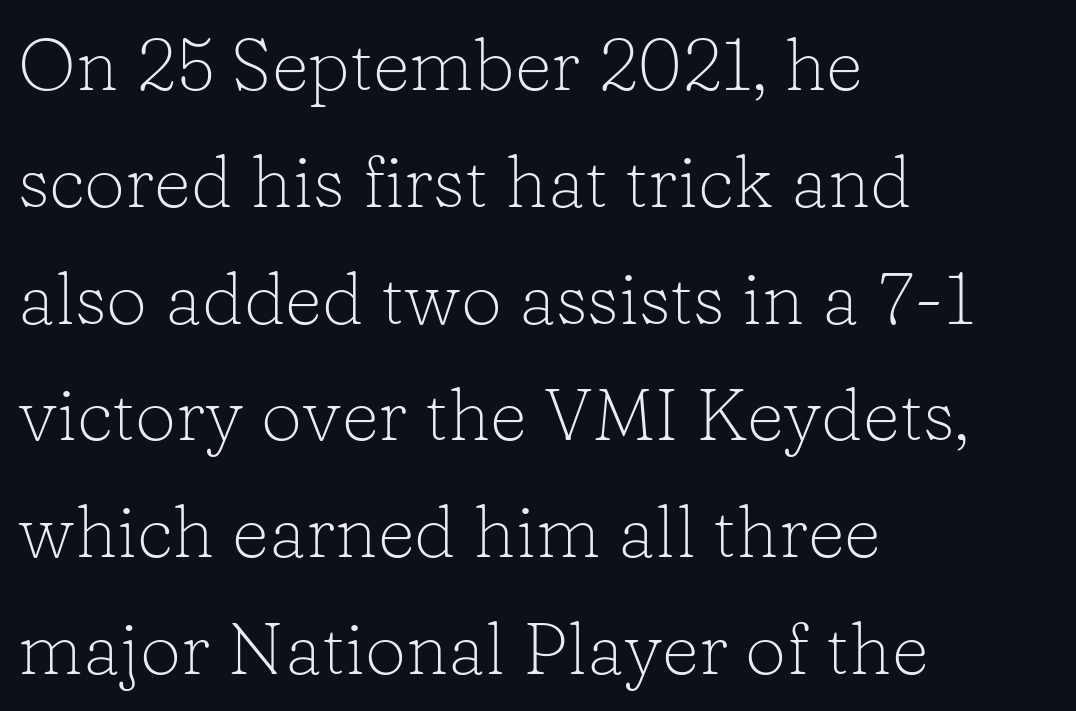
A quiet, ordinary-to-light weight characterises the typeface. Each row of text sits above clean, open space. Where is the straight margin? On the left. Little horizontal feet cap the strokes, marking this as serif type. It's the straight-up-and-down kind of type.
